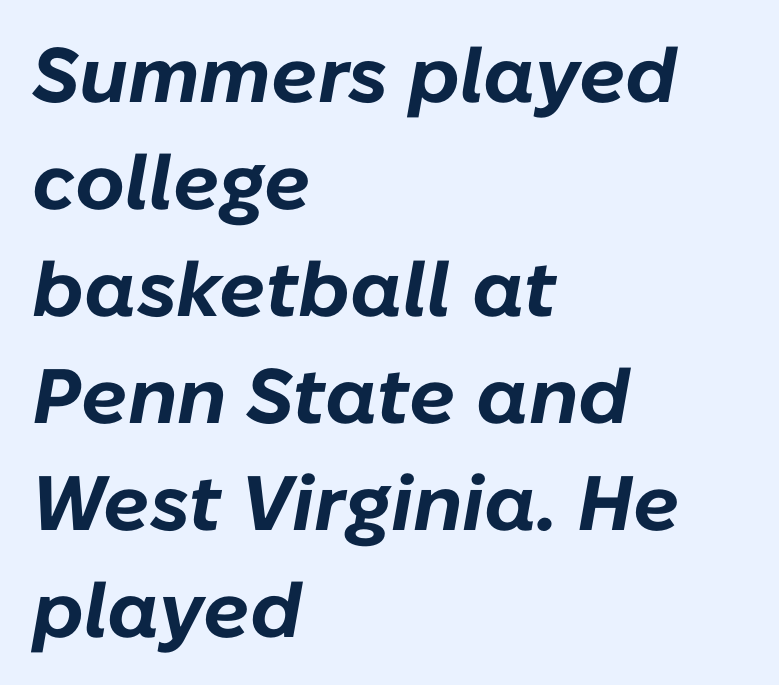
Q: Is the text bold? A: Yes.
Q: Is the text italic (slanted)? A: Yes, it leans right by about 10 degrees.
Q: Is the text underlined? A: No.
Q: How is the paragraph aligned? A: Left-aligned.
Q: Is the spacing between letters normal or unusually wide? A: Normal.
Q: Is the spacing between lines tight, normal or loose? A: Normal.
Q: Width (condensed, normal, or wide)? A: Normal.
Q: Stroke contrast? A: Low.
Q: x-height? A: Medium.
Q: Monospaced? A: No.
